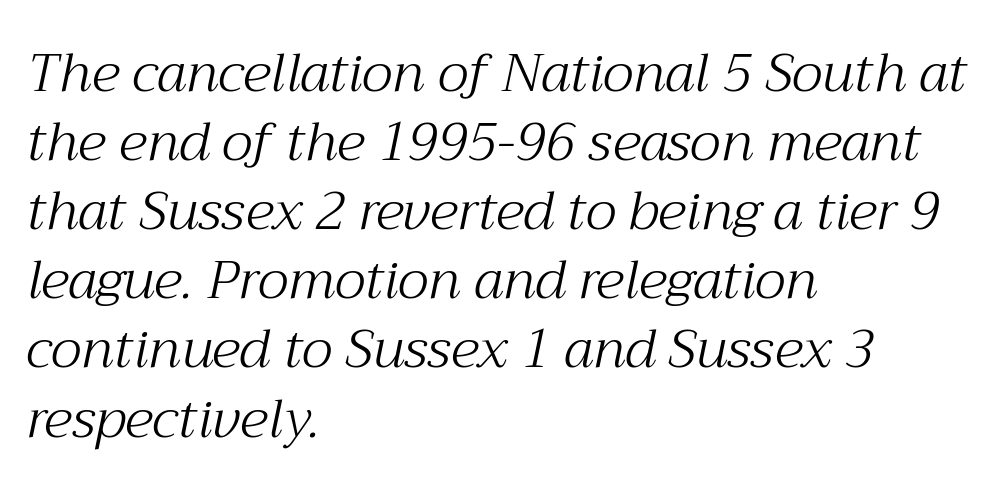
Q: Is the text bold? A: No.
Q: Is the text italic (slanted)? A: Yes, it leans right by about 12 degrees.
Q: Is the typeface a serif or a sans-serif typeface? A: Serif.
Q: Is the text underlined? A: No.
Q: How is the paragraph aligned? A: Left-aligned.
Q: Is the spacing between letters normal or unusually wide? A: Normal.
Q: Is the spacing between lines tight, normal or loose? A: Normal.
Q: Width (condensed, normal, or wide)? A: Normal.
Q: Stroke contrast? A: Medium.
Q: x-height? A: Medium.
Q: Monospaced? A: No.
